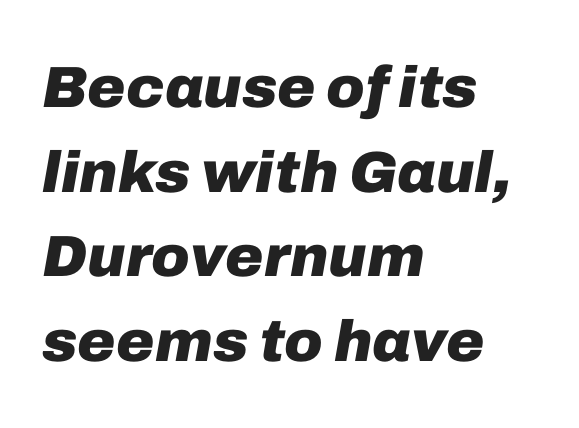
{"italic": "yes", "lean": "right", "slant_degrees": 10, "bold": "yes", "weight": "heavy", "width": "normal", "stroke_contrast": "low", "x_height": "medium", "monospaced": "no", "underline": "no", "align": "left", "line_spacing": "normal", "line_spacing_ratio": 1.46, "letter_spacing": "normal", "letter_spacing_em": 0.0, "glyph_px": 58}
